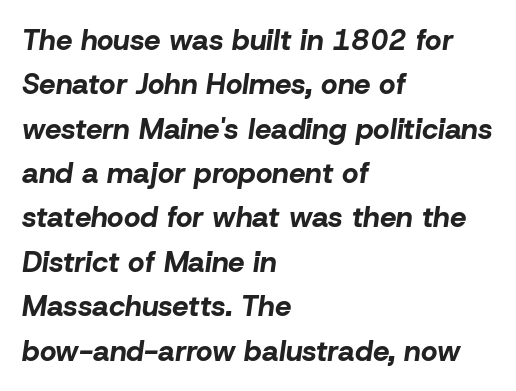
{"italic": "yes", "lean": "right", "slant_degrees": 8, "bold": "yes", "weight": "bold", "width": "normal", "stroke_contrast": "low", "x_height": "medium", "monospaced": "no", "underline": "no", "align": "left", "line_spacing": "normal", "line_spacing_ratio": 1.53, "letter_spacing": "normal", "letter_spacing_em": 0.0, "glyph_px": 29}
